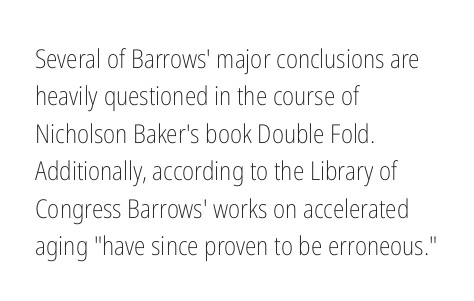
The image shows 26 px text type, upright; set left-aligned, normal line spacing (1.44x), normal letter spacing, not underlined.
